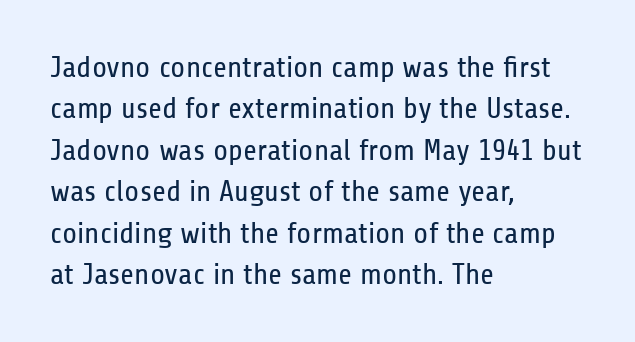
{"serif": "no", "italic": "no", "bold": "no", "weight": "regular", "width": "condensed", "stroke_contrast": "low", "x_height": "medium", "monospaced": "no", "underline": "no", "align": "left", "line_spacing": "normal", "line_spacing_ratio": 1.38, "letter_spacing": "normal", "letter_spacing_em": 0.0, "glyph_px": 30}
